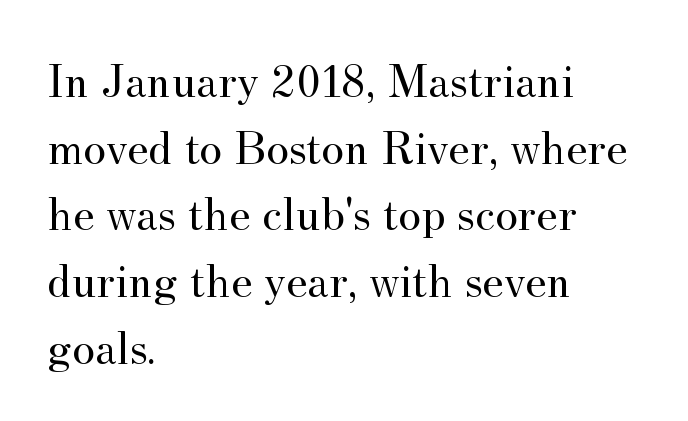
{"serif": "yes", "italic": "no", "bold": "no", "weight": "regular", "width": "normal", "stroke_contrast": "medium", "x_height": "small", "monospaced": "no", "underline": "no", "align": "left", "line_spacing": "normal", "line_spacing_ratio": 1.36, "letter_spacing": "normal", "letter_spacing_em": 0.0, "glyph_px": 49}
